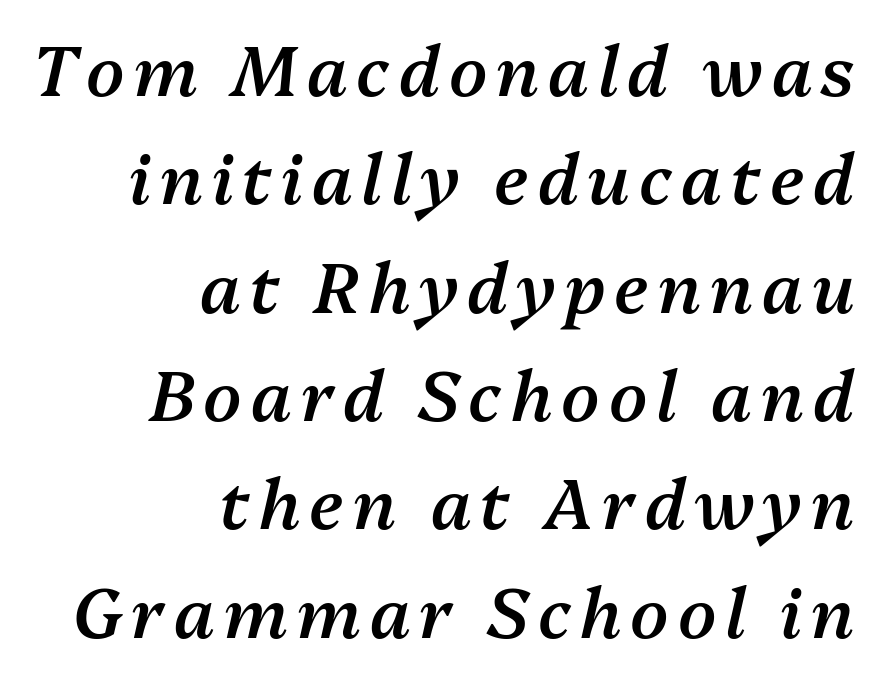
The image shows 69 px semibold type, italic (leaning right); set right-aligned, normal line spacing (1.57x), not underlined; medium stroke contrast and a medium x-height.
